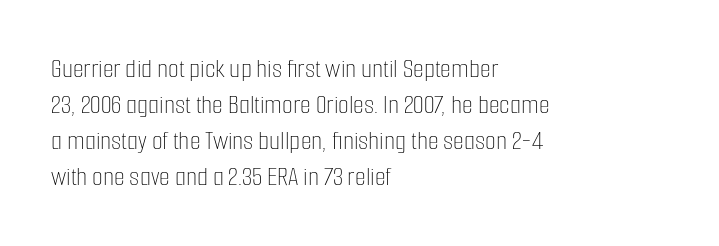
Which margin do the lines hug? The left one — the right edge is uneven. No extra ink here — the face is not bold. The zone under the glyphs is completely vacant. Varying glyph widths throughout — classic text-font behaviour. Words appear dense and cohesive because spacing is normal.
